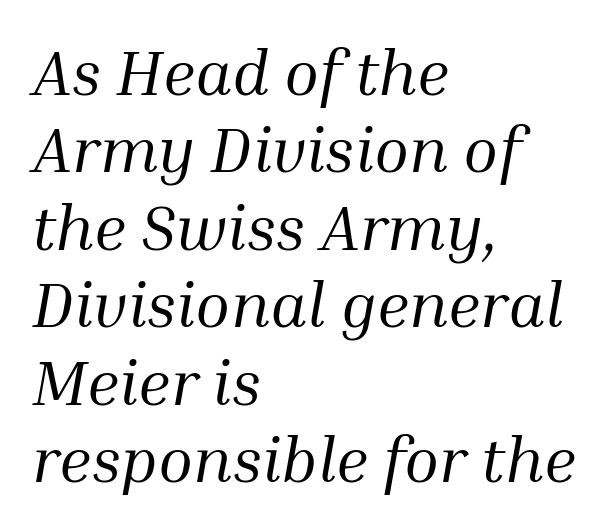
If you drew a line through each stem, it would be angled. Look at the tracking — it's just the regular setting, nothing added. Is the block centered? No — it sits flush against the left margin. Classification — serif.
